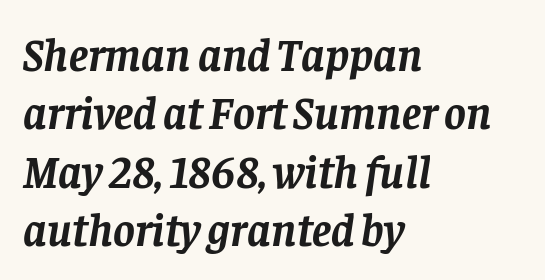
Q: Is the text bold? A: Yes.
Q: Is the text italic (slanted)? A: Yes, it leans right by about 8 degrees.
Q: Is the typeface a serif or a sans-serif typeface? A: Serif.
Q: Is the text underlined? A: No.
Q: How is the paragraph aligned? A: Left-aligned.
Q: Is the spacing between letters normal or unusually wide? A: Normal.
Q: Is the spacing between lines tight, normal or loose? A: Normal.
Q: Width (condensed, normal, or wide)? A: Normal.
Q: Stroke contrast? A: Low.
Q: x-height? A: Large.
Q: Monospaced? A: No.
